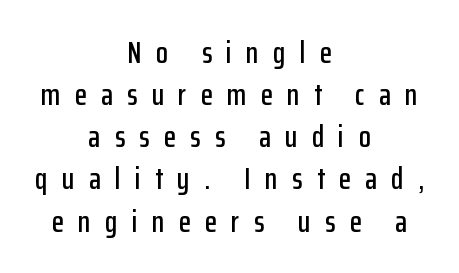
The image shows 31 px condensed sans-serif type, upright; set centered, normal line spacing (1.36x), unusually wide letter spacing (+0.47 em), not underlined; low stroke contrast and a medium x-height.
